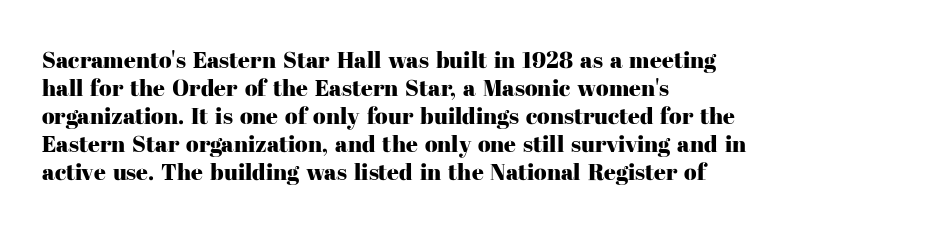
The image shows 23 px text type, upright; set left-aligned, line spacing 1.22x, normal letter spacing, not underlined.
